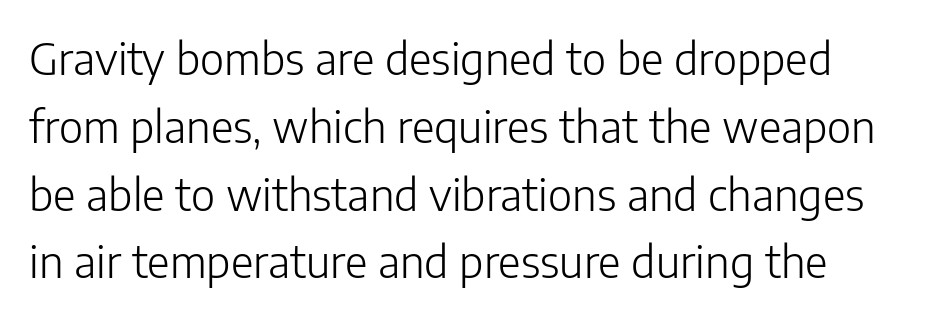
The image shows 44 px light sans-serif type, upright; set normal line spacing (1.54x), normal letter spacing, not underlined; low stroke contrast and a medium x-height.
